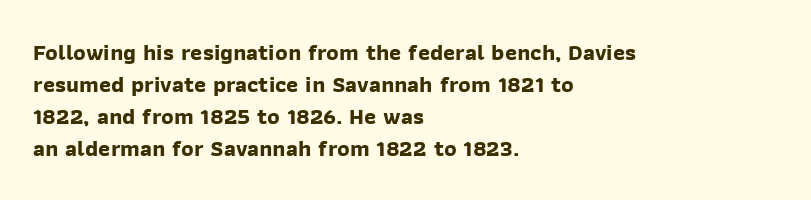
Notice how thick the strokes are: this is what a full bold looks like. One glance says typical: line gaps are just what's usual. Here the glyphs are tracked normally, forming tight word shapes. Glance below the letters and you will spot only blank space. These lines are set flush left with a ragged right edge.
